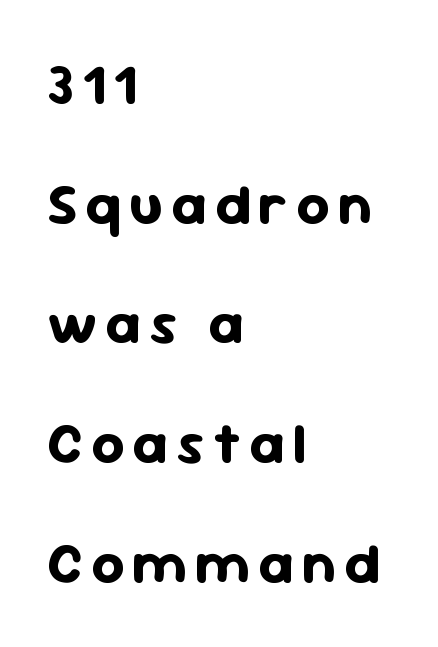
Q: Is the text bold? A: Yes.
Q: Is the text italic (slanted)? A: No, it is upright.
Q: Is the typeface a serif or a sans-serif typeface? A: Sans-serif.
Q: Is the text underlined? A: No.
Q: How is the paragraph aligned? A: Left-aligned.
Q: Is the spacing between lines tight, normal or loose? A: Loose.
Q: Width (condensed, normal, or wide)? A: Normal.
Q: Stroke contrast? A: Low.
Q: x-height? A: Medium.
Q: Monospaced? A: No.
